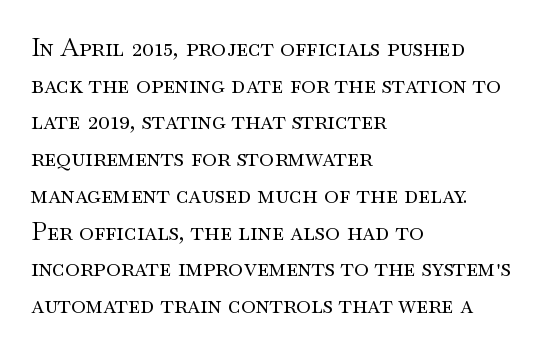
{"italic": "no", "bold": "no", "underline": "no", "align": "left", "line_spacing": "normal", "line_spacing_ratio": 1.47, "letter_spacing": "normal", "letter_spacing_em": 0.0, "glyph_px": 25}
